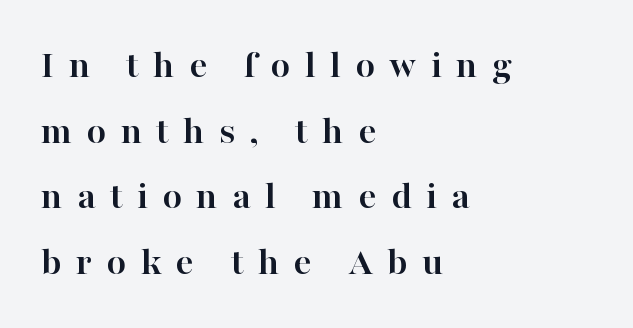
{"serif": "yes", "italic": "no", "bold": "yes", "weight": "semibold", "width": "normal", "stroke_contrast": "high", "x_height": "medium", "monospaced": "no", "underline": "no", "align": "left", "line_spacing": "normal", "line_spacing_ratio": 1.64, "letter_spacing": "wide", "letter_spacing_em": 0.36, "glyph_px": 40}
